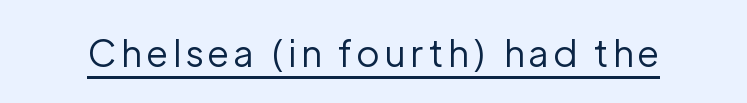
{"serif": "no", "italic": "no", "bold": "no", "weight": "regular", "width": "normal", "stroke_contrast": "low", "x_height": "medium", "monospaced": "no", "underline": "yes", "glyph_px": 37}
